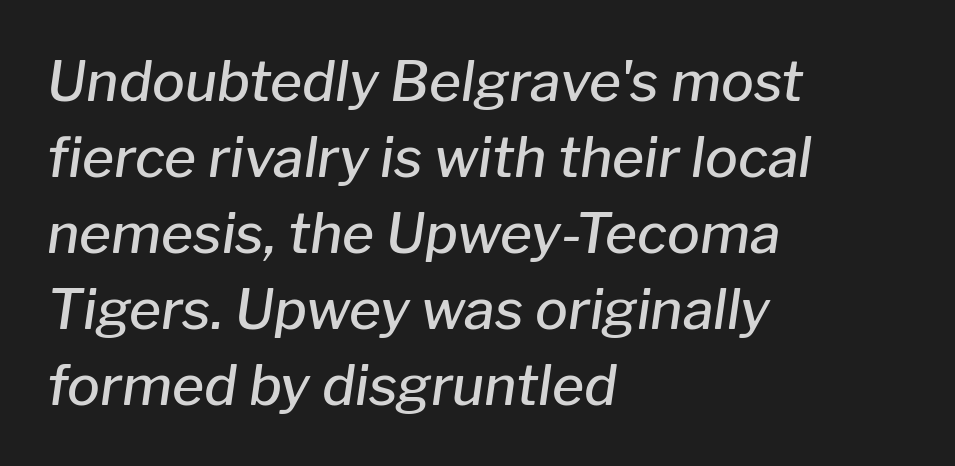
{"italic": "yes", "lean": "right", "slant_degrees": 8, "bold": "semi", "weight": "semibold", "width": "normal", "stroke_contrast": "low", "x_height": "medium", "monospaced": "no", "underline": "no", "align": "left", "line_spacing": "normal", "line_spacing_ratio": 1.38, "letter_spacing": "normal", "letter_spacing_em": 0.0, "glyph_px": 55}
